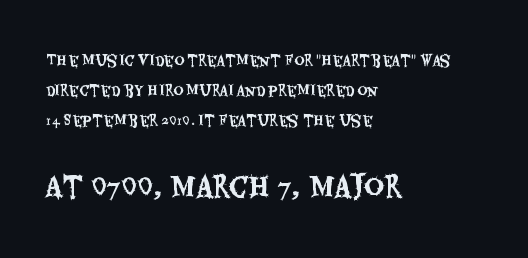
{"serif": "no", "italic": "no", "width": "condensed", "stroke_contrast": "medium", "x_height": "large", "monospaced": "no", "underline": "no", "align": "left", "line_spacing": "loose", "line_spacing_ratio": 2.14, "letter_spacing": "normal", "letter_spacing_em": 0.0, "larger_block": "second", "size_ratio": 2.0, "glyph_px": 28}
